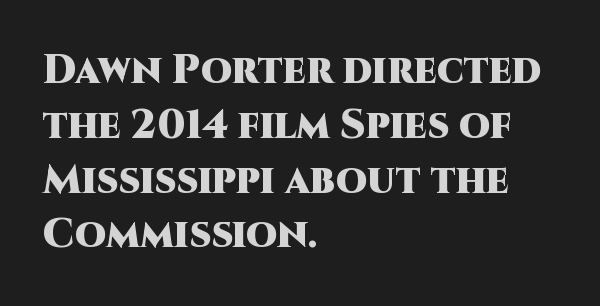
Q: Is the text bold? A: Yes.
Q: Is the text italic (slanted)? A: No, it is upright.
Q: Is the typeface a serif or a sans-serif typeface? A: Sans-serif.
Q: Is the text underlined? A: No.
Q: How is the paragraph aligned? A: Left-aligned.
Q: Is the spacing between letters normal or unusually wide? A: Normal.
Q: Is the spacing between lines tight, normal or loose? A: Normal.
Q: Width (condensed, normal, or wide)? A: Normal.
Q: Stroke contrast? A: High.
Q: x-height? A: Large.
Q: Monospaced? A: No.
